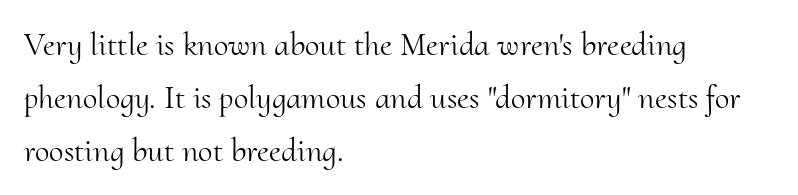
The image shows 33 px light serif type, upright; set left-aligned, normal line spacing (1.6x), normal letter spacing, not underlined; medium stroke contrast and a small x-height.
